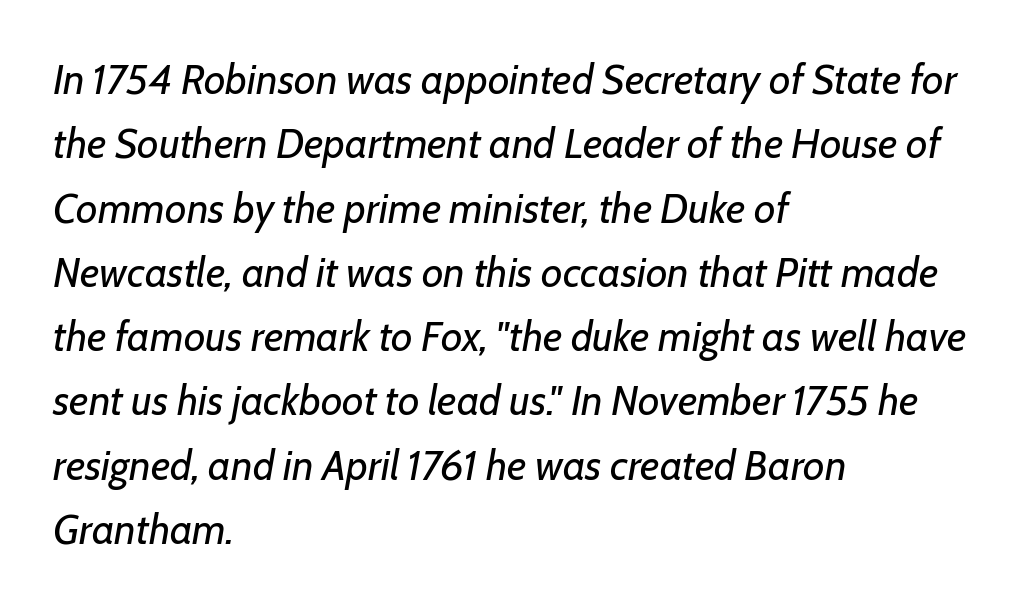
The specimen omits any rule beneath the text block's lines. Notice how descenders clear the ascenders below comfortably — that's standard leading. Think standard paragraph weight, or any step lighter than that. It's the slanting kind of type.
